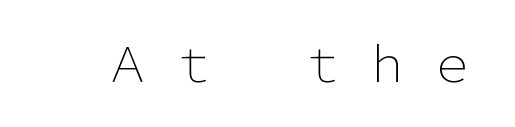
Q: Is the text bold? A: No.
Q: Is the text italic (slanted)? A: No, it is upright.
Q: Is the typeface a serif or a sans-serif typeface? A: Sans-serif.
Q: Is the text underlined? A: No.
Q: Is the spacing between letters normal or unusually wide? A: Unusually wide.
Q: Width (condensed, normal, or wide)? A: Normal.
Q: Stroke contrast? A: Low.
Q: x-height? A: Medium.
Q: Monospaced? A: No.
